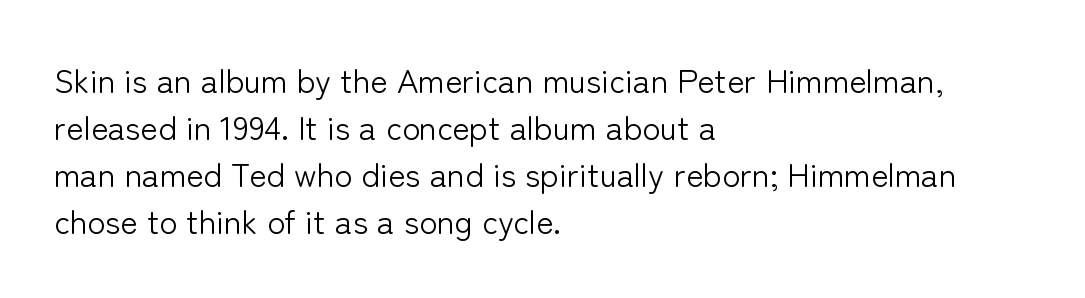
Q: Is the text bold? A: No.
Q: Is the text italic (slanted)? A: No, it is upright.
Q: Is the typeface a serif or a sans-serif typeface? A: Sans-serif.
Q: Is the text underlined? A: No.
Q: How is the paragraph aligned? A: Left-aligned.
Q: Is the spacing between letters normal or unusually wide? A: Normal.
Q: Is the spacing between lines tight, normal or loose? A: Normal.
Q: Width (condensed, normal, or wide)? A: Normal.
Q: Stroke contrast? A: Low.
Q: x-height? A: Medium.
Q: Monospaced? A: No.
